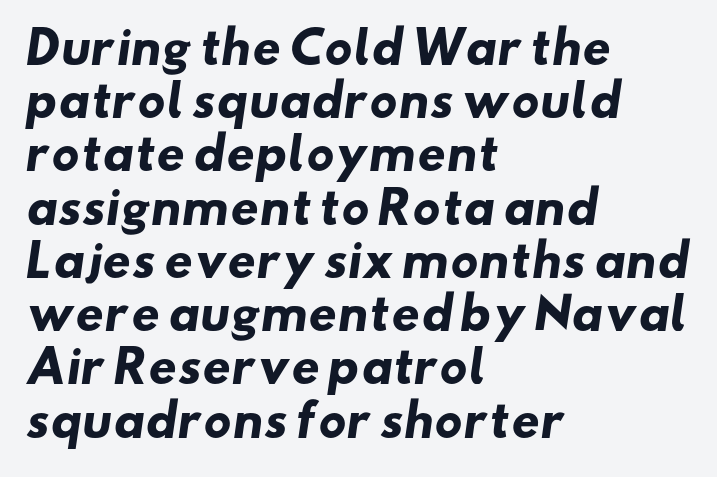
Q: Is the text bold? A: Yes.
Q: Is the typeface a serif or a sans-serif typeface? A: Sans-serif.
Q: Is the text underlined? A: No.
Q: How is the paragraph aligned? A: Left-aligned.
Q: Is the spacing between letters normal or unusually wide? A: Normal.
Q: Width (condensed, normal, or wide)? A: Wide.
Q: Stroke contrast? A: Low.
Q: x-height? A: Small.
Q: Monospaced? A: No.
